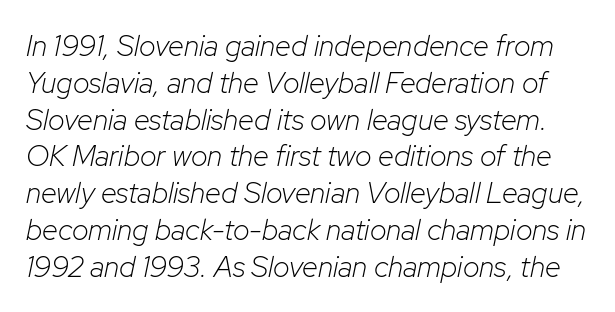
{"italic": "yes", "lean": "right", "slant_degrees": 12, "bold": "no", "weight": "light", "width": "normal", "stroke_contrast": "low", "x_height": "medium", "monospaced": "no", "underline": "no", "line_spacing": "normal", "line_spacing_ratio": 1.27, "letter_spacing": "normal", "letter_spacing_em": 0.0, "glyph_px": 29}
